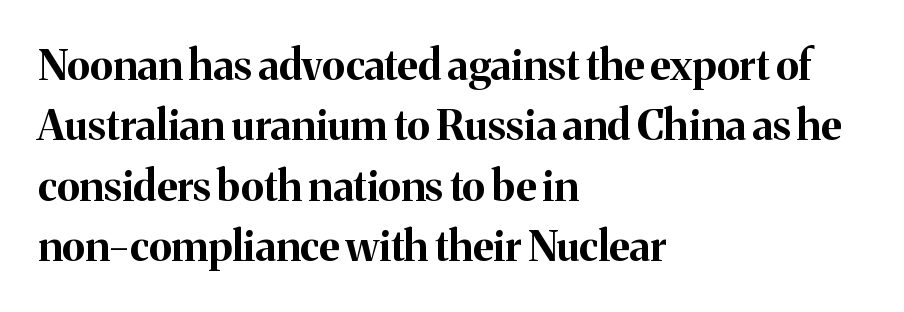
Q: Is the text bold? A: Yes.
Q: Is the text italic (slanted)? A: No, it is upright.
Q: Is the typeface a serif or a sans-serif typeface? A: Serif.
Q: Is the text underlined? A: No.
Q: How is the paragraph aligned? A: Left-aligned.
Q: Is the spacing between letters normal or unusually wide? A: Normal.
Q: Is the spacing between lines tight, normal or loose? A: Normal.
Q: Width (condensed, normal, or wide)? A: Normal.
Q: Stroke contrast? A: Medium.
Q: x-height? A: Medium.
Q: Monospaced? A: No.
